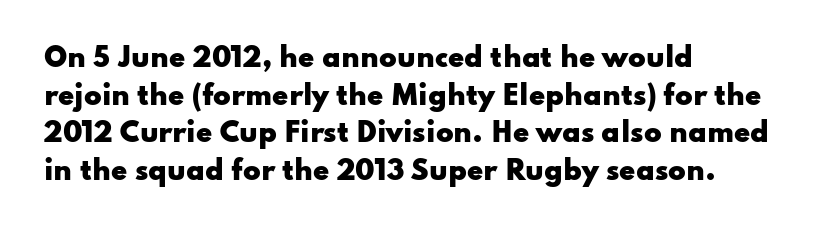
The image shows 26 px bold type, upright; set left-aligned, normal line spacing (1.45x), normal letter spacing, not underlined.
